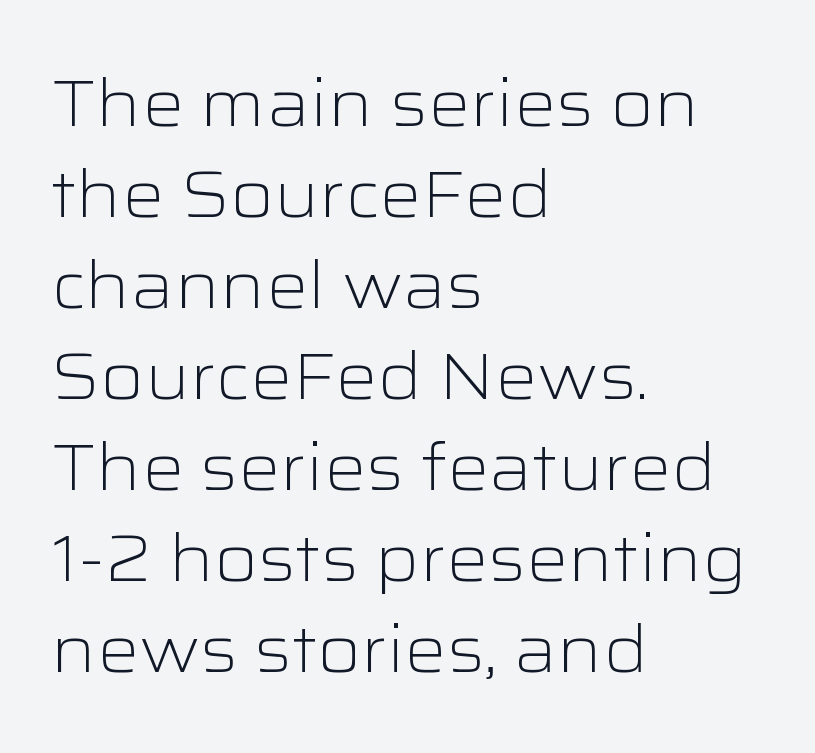
{"serif": "no", "italic": "no", "bold": "no", "weight": "light", "width": "wide", "stroke_contrast": "low", "x_height": "medium", "monospaced": "no", "underline": "no", "align": "left", "line_spacing": "normal", "line_spacing_ratio": 1.38, "letter_spacing": "normal", "letter_spacing_em": 0.0, "glyph_px": 66}
